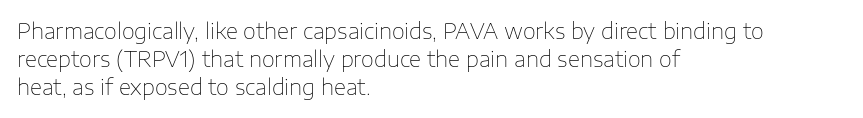
Visually the block forms a straight wall on the left and a jagged coastline on the right. Style check: upright. Bold? No — there's no thickening of the strokes. Notice how descenders clear the ascenders below comfortably — that's standard leading. Each word holds together tightly as a unit, with standard inter-letter gaps.
